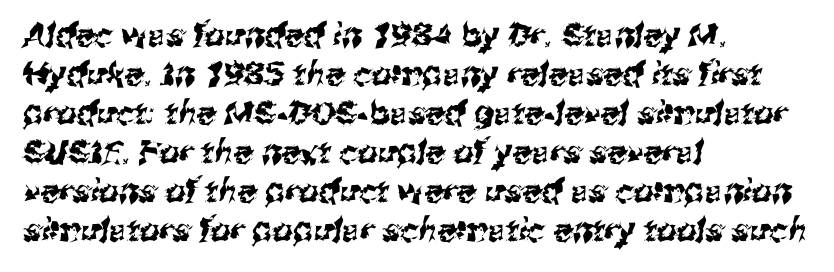
The image shows 32 px sans-serif type; set left-aligned, line spacing 1.22x, normal letter spacing, not underlined; medium stroke contrast and a medium x-height.
